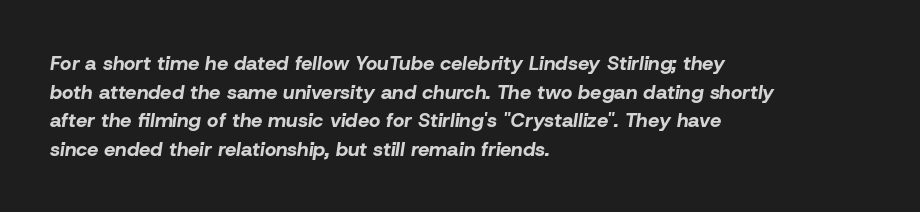
Letters rest on an invisible, unmarked baseline. This rendering leaves character spacing at its baseline value. Weight check: bold — yes, fully. Does the lettering tilt? It does — this is italic. The passage is arranged the way most books set body copy — flush left.
